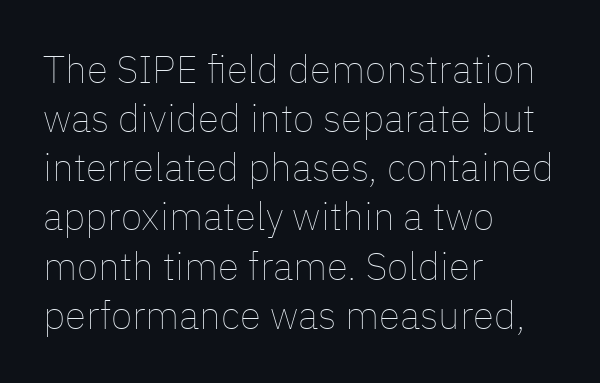
{"italic": "no", "bold": "no", "weight": "thin", "width": "normal", "stroke_contrast": "low", "x_height": "medium", "monospaced": "no", "underline": "no", "align": "left", "line_spacing": "normal", "line_spacing_ratio": 1.26, "letter_spacing": "normal", "letter_spacing_em": 0.0, "glyph_px": 39}
